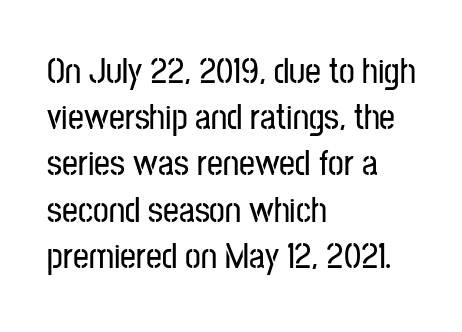
Think of a printed novel: that variable character pitch is what you see here. Typeset ragged right — the left edge is the straight one. Lines of text with bare space underneath. In terms of letterspacing, this is plain default setting. This sample keeps an unexceptional amount of space between lines.
